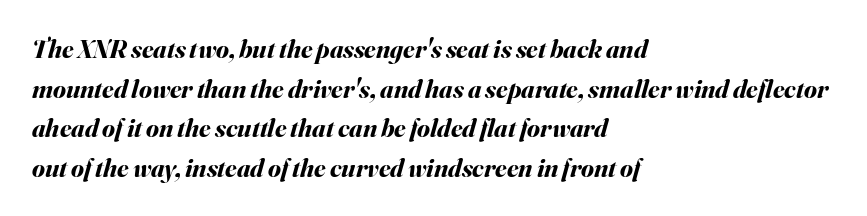
Q: Is the text bold? A: Yes.
Q: Is the text italic (slanted)? A: Yes, it leans right by about 16 degrees.
Q: Is the text underlined? A: No.
Q: How is the paragraph aligned? A: Left-aligned.
Q: Is the spacing between letters normal or unusually wide? A: Normal.
Q: Is the spacing between lines tight, normal or loose? A: Normal.
